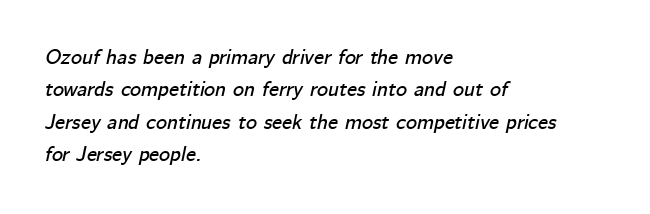
Q: Is the text italic (slanted)? A: Yes, it leans right by about 12 degrees.
Q: Is the text underlined? A: No.
Q: How is the paragraph aligned? A: Left-aligned.
Q: Is the spacing between letters normal or unusually wide? A: Normal.
Q: Is the spacing between lines tight, normal or loose? A: Normal.
